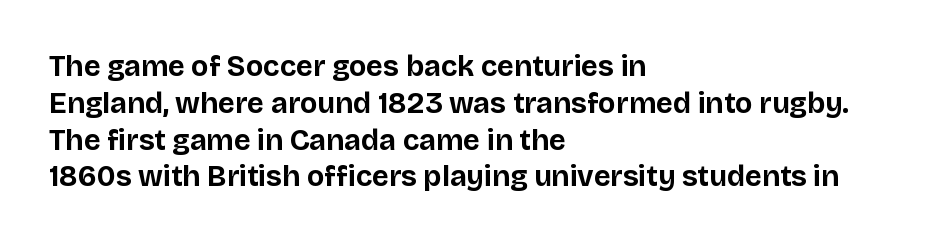
Q: Is the text bold? A: Yes.
Q: Is the text italic (slanted)? A: No, it is upright.
Q: Is the typeface a serif or a sans-serif typeface? A: Sans-serif.
Q: Is the text underlined? A: No.
Q: How is the paragraph aligned? A: Left-aligned.
Q: Is the spacing between letters normal or unusually wide? A: Normal.
Q: Is the spacing between lines tight, normal or loose? A: Normal.
Q: Width (condensed, normal, or wide)? A: Normal.
Q: Stroke contrast? A: Low.
Q: x-height? A: Large.
Q: Monospaced? A: No.
